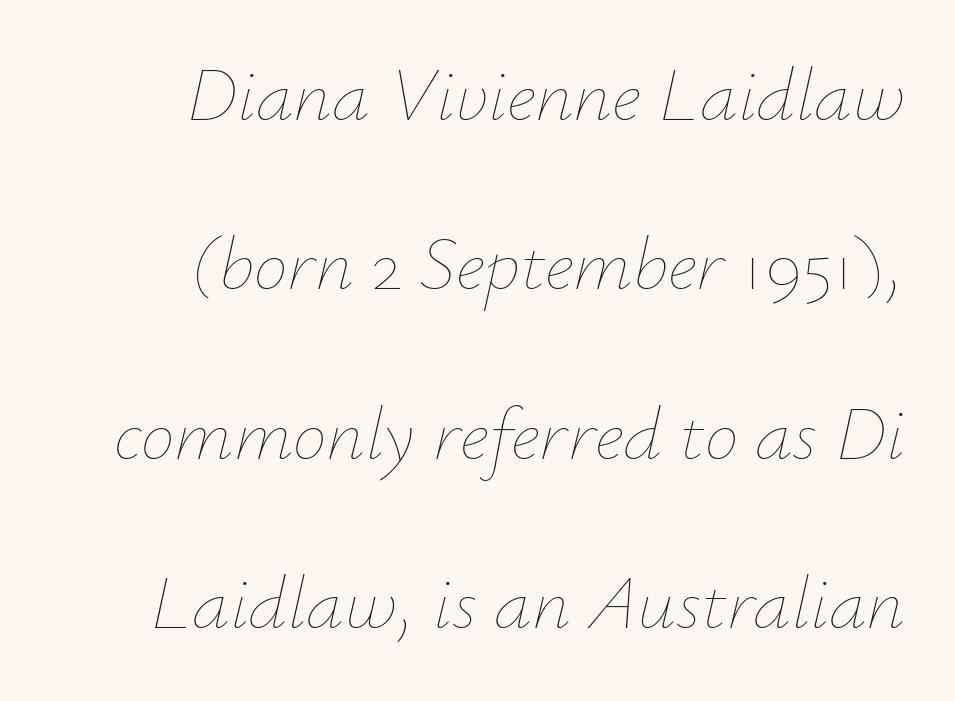
There's an unmistakable incline to the writing here. Spacing between characters is what you'd get straight out of the box. All the whitespace from short lines collects on the left. Compared with a typical body face, this is equally light or lighter still. Plain, unruled lines of type.
